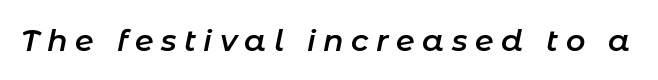
Q: Is the text bold? A: Semi-bold.
Q: Is the text italic (slanted)? A: Yes, it leans right by about 11 degrees.
Q: Is the text underlined? A: No.
Q: Is the spacing between letters normal or unusually wide? A: Unusually wide.
Q: Width (condensed, normal, or wide)? A: Normal.
Q: Stroke contrast? A: Low.
Q: x-height? A: Medium.
Q: Monospaced? A: No.
